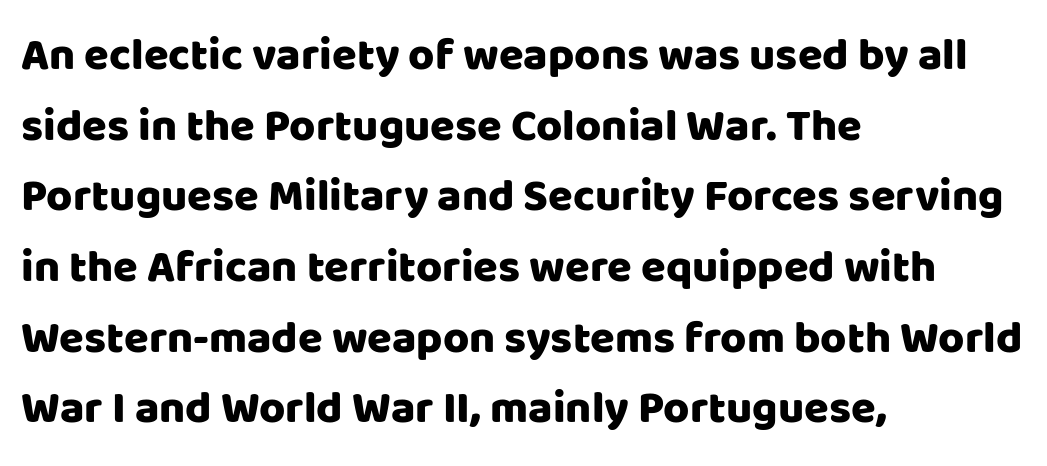
Q: Is the text italic (slanted)? A: No, it is upright.
Q: Is the typeface a serif or a sans-serif typeface? A: Sans-serif.
Q: Is the text underlined? A: No.
Q: How is the paragraph aligned? A: Left-aligned.
Q: Is the spacing between letters normal or unusually wide? A: Normal.
Q: Is the spacing between lines tight, normal or loose? A: Normal.
Q: Width (condensed, normal, or wide)? A: Normal.
Q: Stroke contrast? A: Low.
Q: x-height? A: Large.
Q: Monospaced? A: No.
